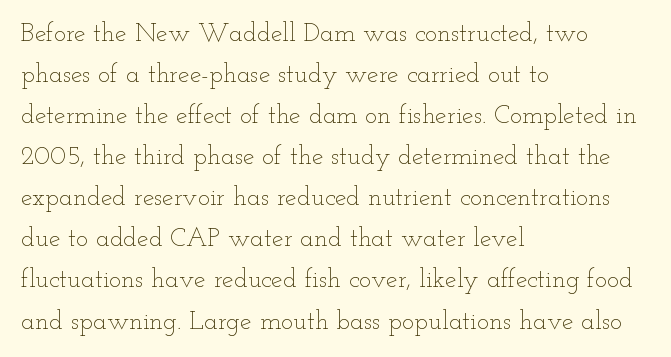
The image shows 26 px text type, upright; set left-aligned, normal line spacing (1.58x), normal letter spacing, not underlined.
